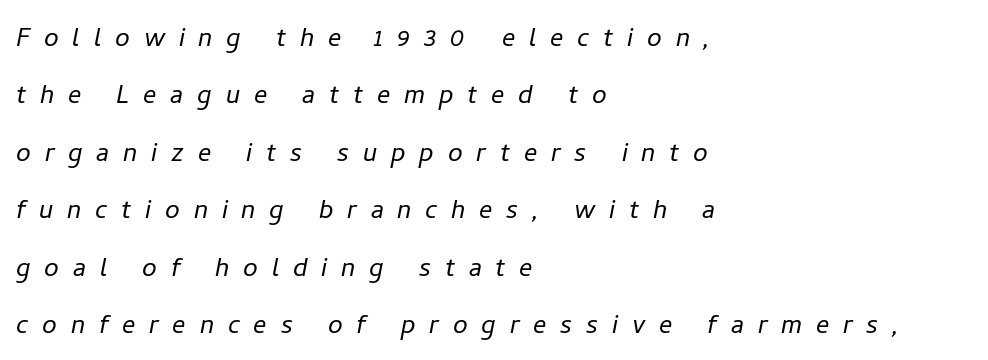
Q: Is the text bold? A: No.
Q: Is the text italic (slanted)? A: Yes, it leans right by about 11 degrees.
Q: Is the text underlined? A: No.
Q: How is the paragraph aligned? A: Left-aligned.
Q: Is the spacing between letters normal or unusually wide? A: Unusually wide.
Q: Width (condensed, normal, or wide)? A: Normal.
Q: Stroke contrast? A: Low.
Q: x-height? A: Medium.
Q: Monospaced? A: No.
